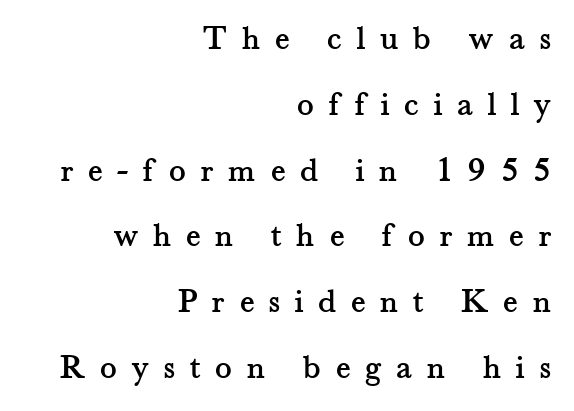
The image shows 35 px serif type, upright; set right-aligned, line spacing 1.88x, unusually wide letter spacing (+0.42 em), not underlined; medium stroke contrast and a small x-height.
